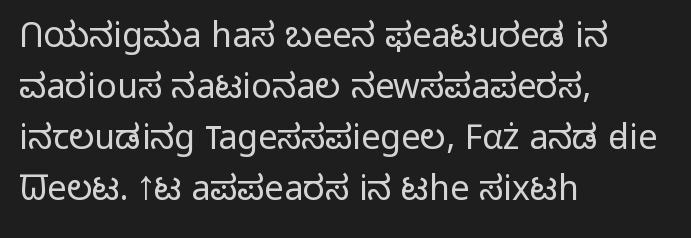
The image shows 34 px light sans-serif type, upright; set left-aligned, normal line spacing (1.5x), normal letter spacing, not underlined; low stroke contrast and a medium x-height.
